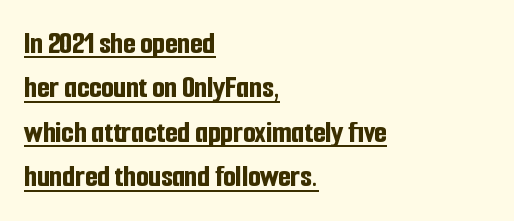
{"serif": "no", "italic": "no", "bold": "yes", "weight": "bold", "width": "condensed", "stroke_contrast": "low", "x_height": "medium", "monospaced": "no", "underline": "yes", "align": "left", "line_spacing": "normal", "line_spacing_ratio": 1.39, "letter_spacing": "normal", "letter_spacing_em": 0.0, "glyph_px": 32}
